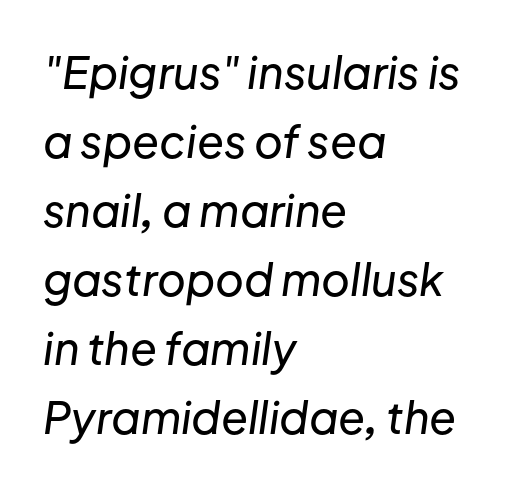
One glance says typical: line gaps are just what's usual. The zone under the glyphs is completely vacant. Looks like regular typesetting: each glyph gets only the width it needs. Is the type slanted? Yes — the strokes lean at a clear angle. Visually the block forms a straight wall on the left and a jagged coastline on the right. The passage shown has conventional tracking throughout.
